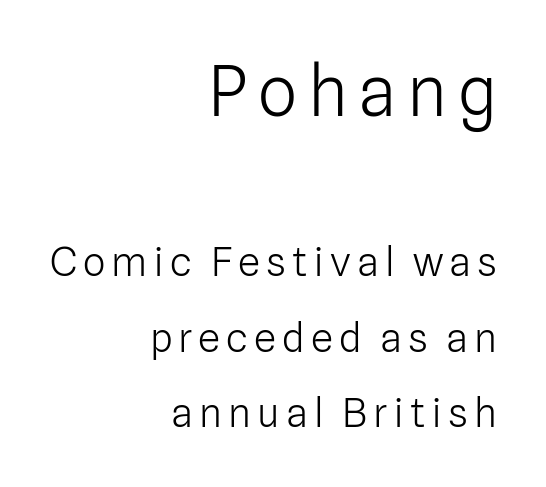
The image shows 70 px light sans-serif type, upright; set right-aligned, line spacing 1.89x, not underlined; the first (top) block is 1.75x larger; low stroke contrast and a medium x-height.
